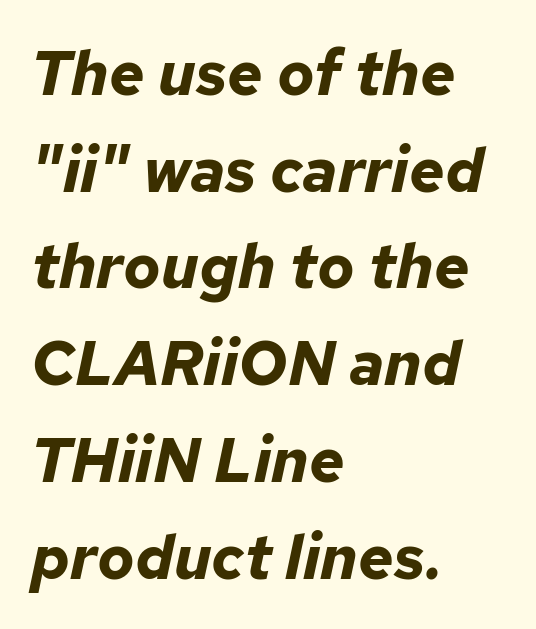
The image shows 62 px bold type, italic (leaning right); set left-aligned, normal line spacing (1.56x), normal letter spacing, not underlined; low stroke contrast and a medium x-height.
